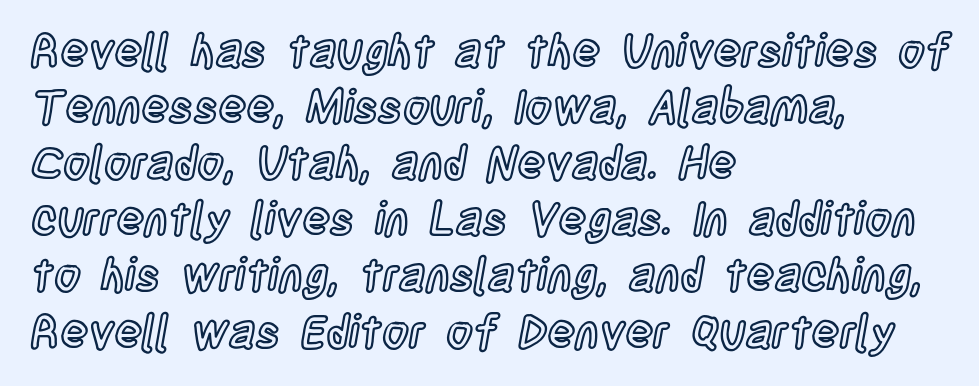
Q: Is the text italic (slanted)? A: Yes.
Q: Is the text underlined? A: No.
Q: How is the paragraph aligned? A: Left-aligned.
Q: Is the spacing between letters normal or unusually wide? A: Normal.
Q: Width (condensed, normal, or wide)? A: Condensed.
Q: x-height? A: Large.
Q: Monospaced? A: No.
